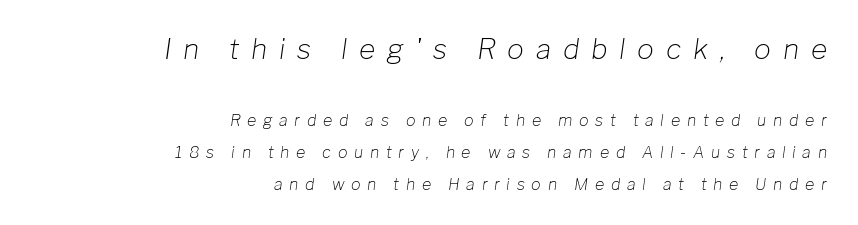
The image shows 28 px light type, italic (leaning right); set right-aligned, loose line spacing (2.01x), unusually wide letter spacing (+0.42 em), not underlined; the first (top) block is 1.75x larger; low stroke contrast and a medium x-height.
